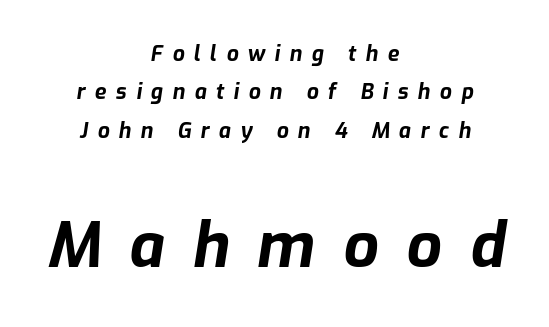
The image shows 62 px bold type, italic (leaning right); set centered, line spacing 1.83x, unusually wide letter spacing (+0.45 em), not underlined; the second (bottom) block is 2.95x larger; low stroke contrast and a medium x-height.
